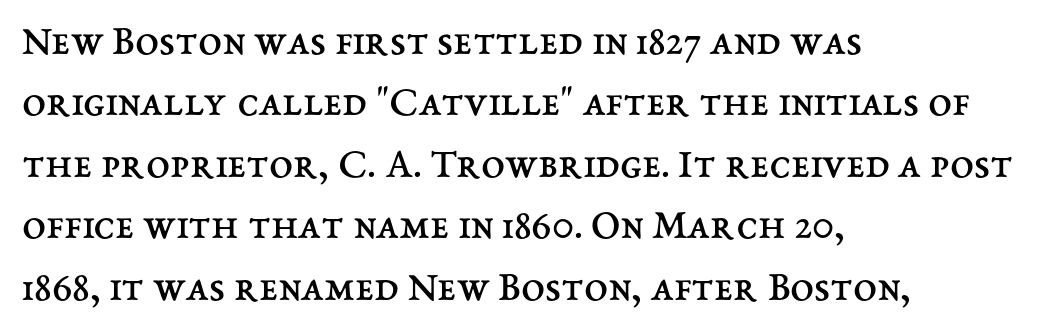
{"italic": "no", "bold": "no", "weight": "regular", "width": "normal", "stroke_contrast": "medium", "x_height": "medium", "monospaced": "no", "underline": "no", "align": "left", "line_spacing": "normal", "line_spacing_ratio": 1.43, "letter_spacing": "normal", "letter_spacing_em": 0.0, "glyph_px": 43}
